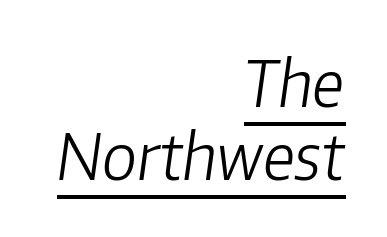
{"italic": "yes", "lean": "right", "slant_degrees": 8, "bold": "no", "weight": "light", "width": "normal", "stroke_contrast": "low", "x_height": "medium", "monospaced": "no", "underline": "yes", "align": "right", "line_spacing_ratio": 1.16, "letter_spacing": "normal", "letter_spacing_em": 0.0, "glyph_px": 63}
